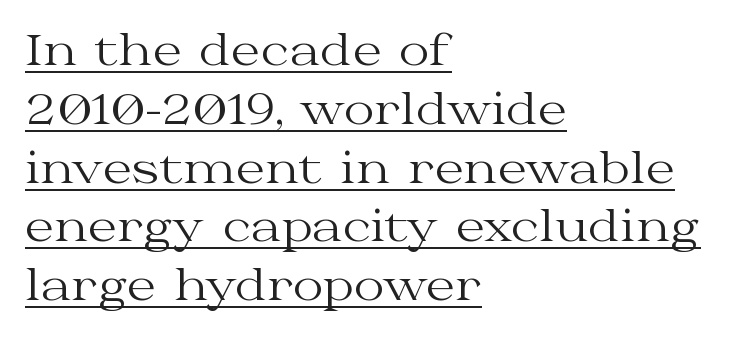
{"serif": "yes", "italic": "no", "bold": "no", "weight": "regular", "width": "wide", "stroke_contrast": "medium", "x_height": "medium", "monospaced": "no", "underline": "yes", "align": "left", "line_spacing": "normal", "line_spacing_ratio": 1.4, "letter_spacing": "normal", "letter_spacing_em": 0.0, "glyph_px": 42}
